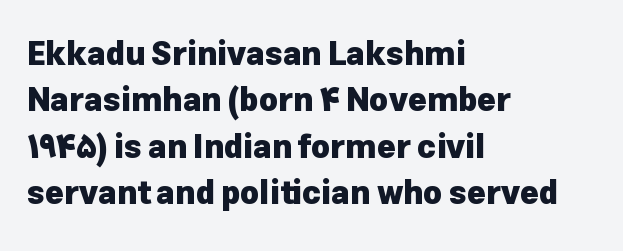
The image shows 32 px heavy sans-serif type, upright; set left-aligned, normal line spacing (1.45x), normal letter spacing, not underlined; low stroke contrast and a medium x-height.
